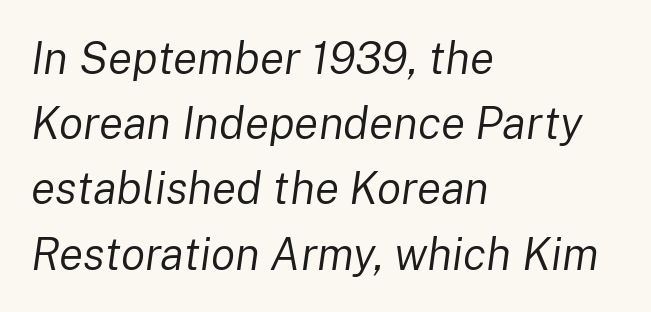
Heft: none added — not bold. Emphasis-style slanted type is in use. Varying glyph widths throughout — classic text-font behaviour. Descenders are the only things crossing below the line.
